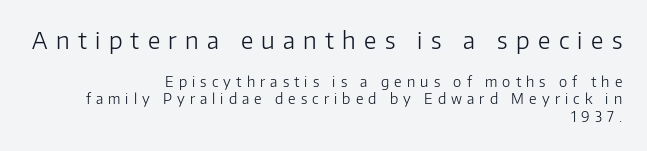
The image shows 23 px text type, upright; set right-aligned, line spacing 1.24x, unusually wide letter spacing (+0.36 em), not underlined; the first (top) block is 1.64x larger.
